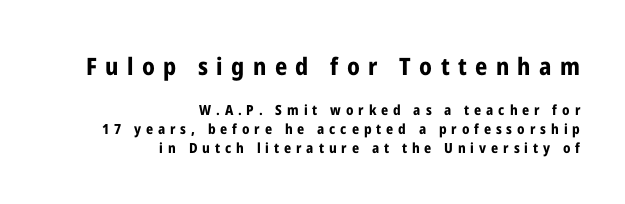
{"italic": "no", "bold": "yes", "underline": "no", "align": "right", "line_spacing": "normal", "line_spacing_ratio": 1.37, "letter_spacing": "wide", "letter_spacing_em": 0.35, "larger_block": "first", "size_ratio": 1.71, "glyph_px": 24}
